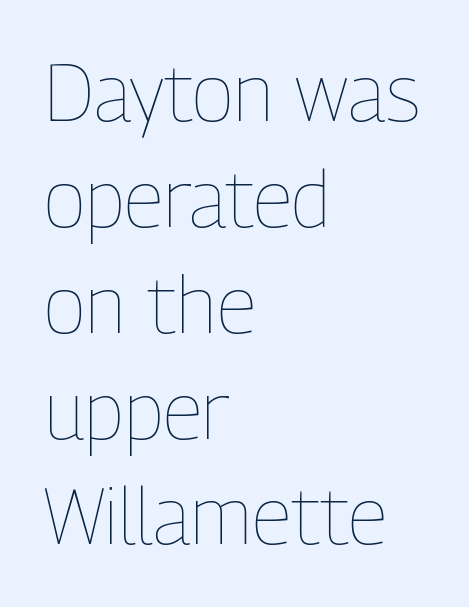
Q: Is the text bold? A: No.
Q: Is the text italic (slanted)? A: No, it is upright.
Q: Is the text underlined? A: No.
Q: How is the paragraph aligned? A: Left-aligned.
Q: Is the spacing between letters normal or unusually wide? A: Normal.
Q: Is the spacing between lines tight, normal or loose? A: Normal.
Q: Width (condensed, normal, or wide)? A: Condensed.
Q: Stroke contrast? A: Low.
Q: x-height? A: Medium.
Q: Monospaced? A: No.
